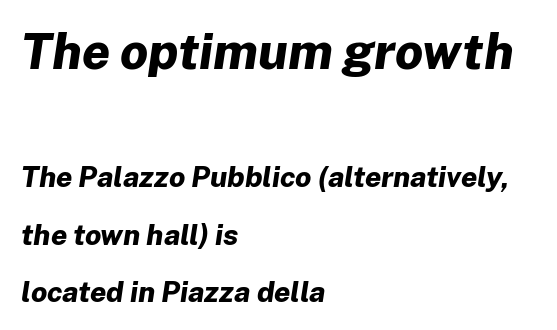
You could call the tracking neutral — neither tight nor loose. You'd pick this weight for a headline — it's a proper bold. One glance says open: line gaps are wider than usual. Looks like regular typesetting: each glyph gets only the width it needs. Bare-footed words on every line.
